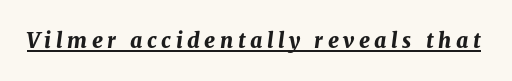
The image shows 21 px bold type, italic (leaning right); set unusually wide letter spacing (+0.22 em), underlined.
